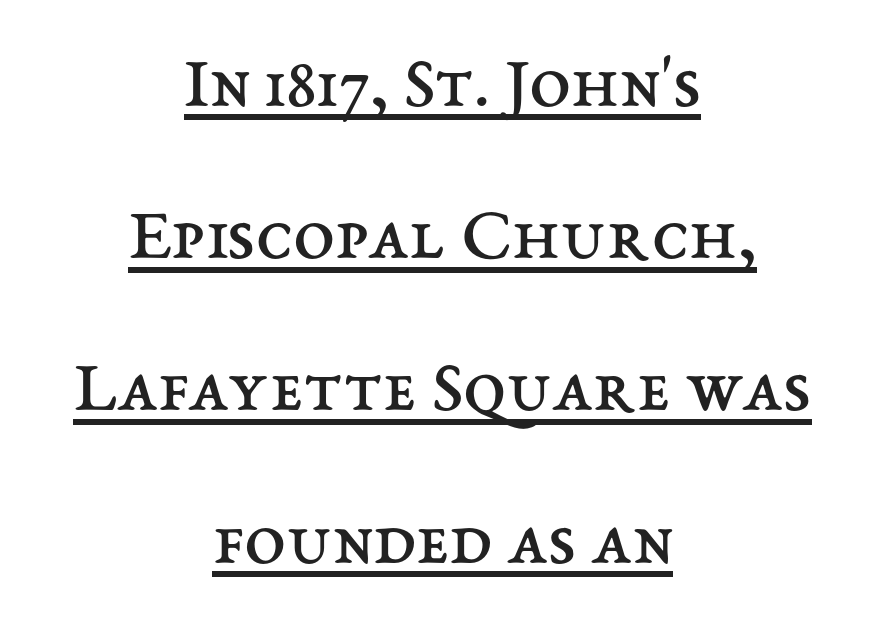
The image shows 75 px regular-weight type, upright; set centered, loose line spacing (2.03x), normal letter spacing, underlined; medium stroke contrast and a medium x-height.
